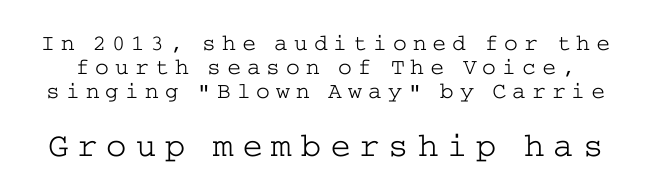
The later block is typeset at a bigger size than the earlier block. Tightly led — the rows are bunched. A typesetter would mark this as roman, not italic. Check the space under the baseline: it is left empty. What stands out about the letter spacing? Its width — letters are far apart.
